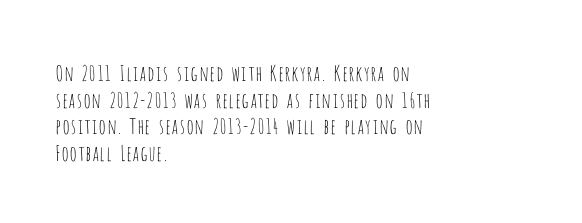
The image shows 21 px text type, upright; set left-aligned, normal line spacing (1.27x), normal letter spacing, not underlined.
